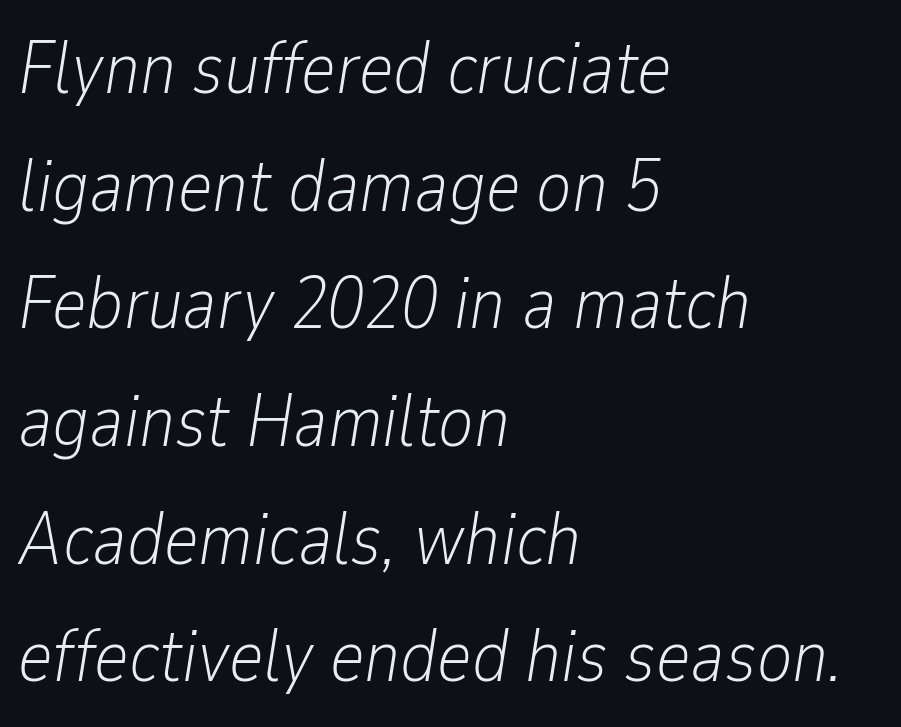
The image shows 74 px light, condensed type, italic (leaning right); set left-aligned, normal line spacing (1.59x), normal letter spacing, not underlined; low stroke contrast and a medium x-height.
